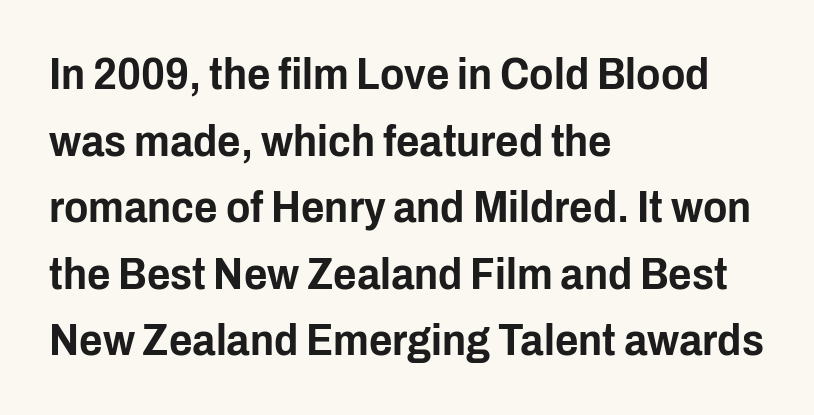
Q: Is the text italic (slanted)? A: No, it is upright.
Q: Is the typeface a serif or a sans-serif typeface? A: Sans-serif.
Q: Is the text underlined? A: No.
Q: How is the paragraph aligned? A: Left-aligned.
Q: Is the spacing between letters normal or unusually wide? A: Normal.
Q: Is the spacing between lines tight, normal or loose? A: Normal.
Q: Width (condensed, normal, or wide)? A: Condensed.
Q: Stroke contrast? A: Low.
Q: x-height? A: Medium.
Q: Monospaced? A: No.
